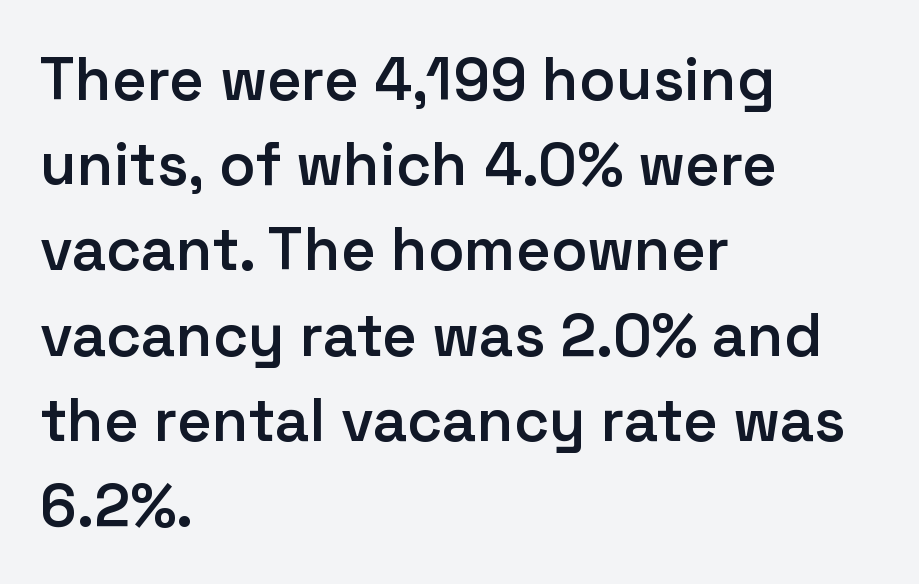
In terms of letterform style, serifs are entirely absent. The letters stand straight up with perfectly vertical stems. Each glyph is drawn with semibold strokes, heavier than normal yet not fully bold. The line-height multiplier appears to be the usual default. Think of a printed novel: that variable character pitch is what you see here. Observe the ordinary spacing: letters are neighbours, not strangers.
